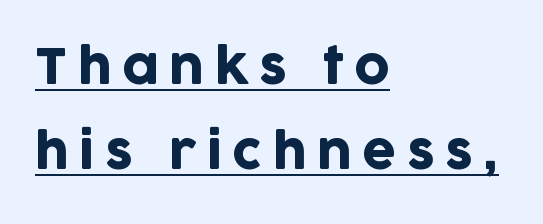
Line starts are locked; line ends wander. The text was rendered using a sans face with plain stroke endings. It's the straight-up-and-down kind of type. The passage shown is typed in a proportional face where columns would drift. The tracking jumps out immediately: characters are airy and widely separated.
